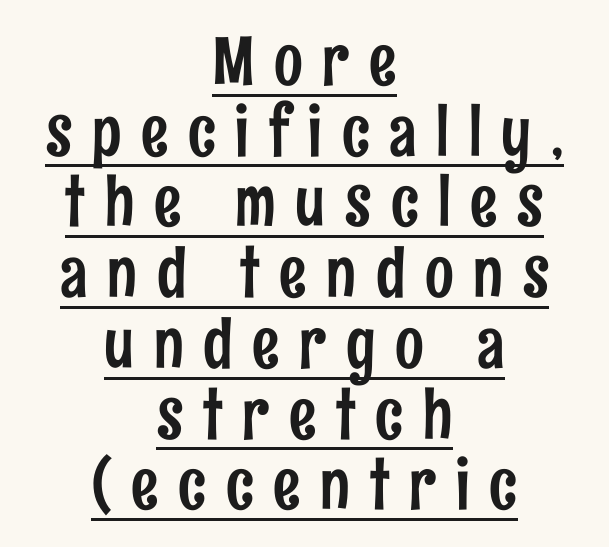
{"serif": "no", "italic": "no", "width": "condensed", "stroke_contrast": "low", "x_height": "medium", "monospaced": "no", "underline": "yes", "align": "center", "line_spacing": "tight", "line_spacing_ratio": 1.04, "letter_spacing": "wide", "letter_spacing_em": 0.29, "glyph_px": 68}
